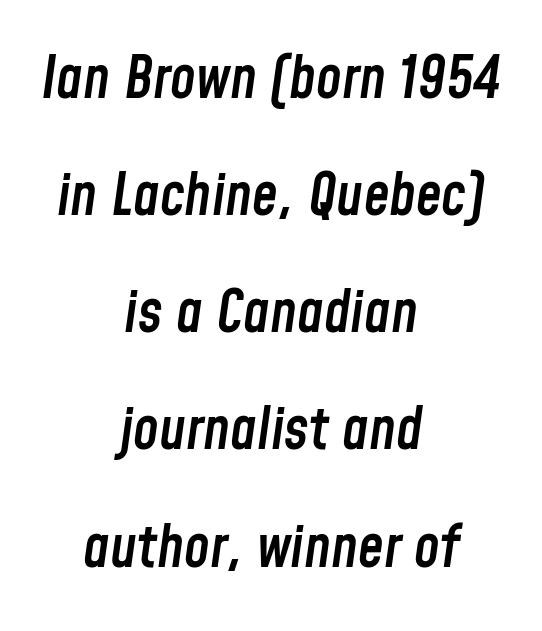
Typesetter's note: demi weight, one step under bold. You could fit nearly another row in the gap between these rows. The letters advance in unequal steps, a hallmark of proportional type. The space beneath each line is pristine and unruled. Nothing unusual about the tracking: characters are spaced as the font intends.
